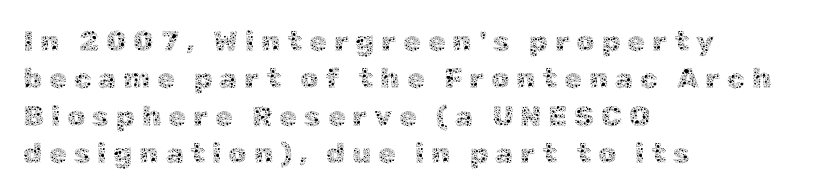
Line spacing here is normal. The letters stand straight up with perfectly vertical stems. Bold? No — there's no thickening of the strokes. The area under the type is left untouched. How are the letters spaced? Widely, with obvious added tracking. The passage is arranged the way most books set body copy — flush left.
